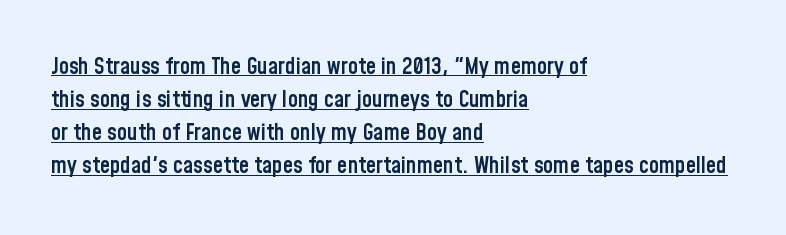
The string is rendered with underlining switched on. Heft: intermediate — a semibold. The letters stand straight up with perfectly vertical stems. These lines keep a tight, regular rhythm from letter to letter.
